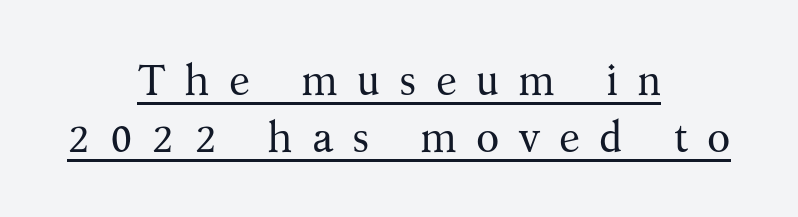
The image shows 43 px regular-weight serif type, upright; set centered, normal line spacing (1.33x), unusually wide letter spacing (+0.44 em), underlined; medium stroke contrast and a medium x-height.
